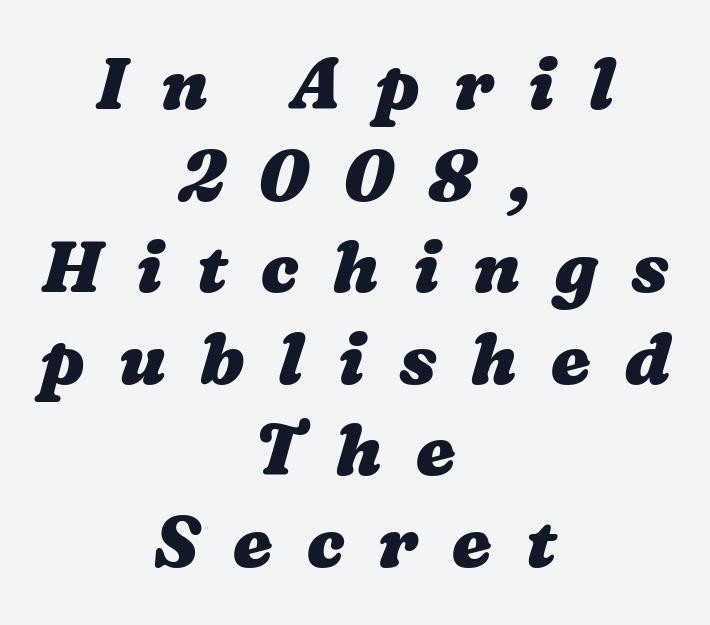
The type is letterspaced generously, with wide tracking. Notice how descenders clear the ascenders below comfortably — that's standard leading. Underline: absent. The whitespace from short lines is split evenly between both sides. The typesetting leans heavy: a genuine bold. You could not count columns in this text — the font is proportionally spaced.
